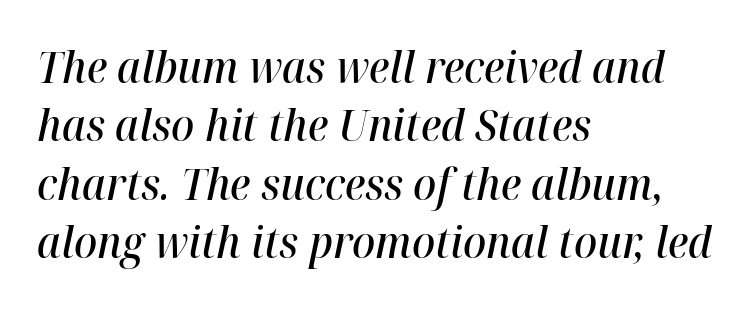
The rendering keeps characters at their native spacing. These lines carry some extra weight — a demibold, not a full bold. A typesetter would call this leading conventional body-copy spacing. The passage is arranged the way most books set body copy — flush left.
